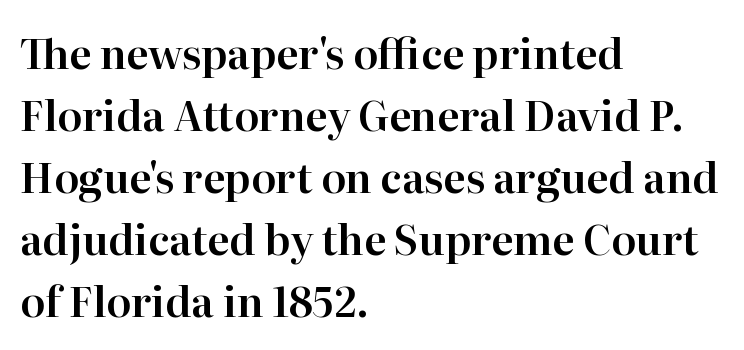
Posture: upright roman. The letters sit at their default tracking, neither squeezed nor spread. Reading down the block, your eye returns to a fixed left position each line. Observe the serifs anchoring each vertical stroke in this sample.
